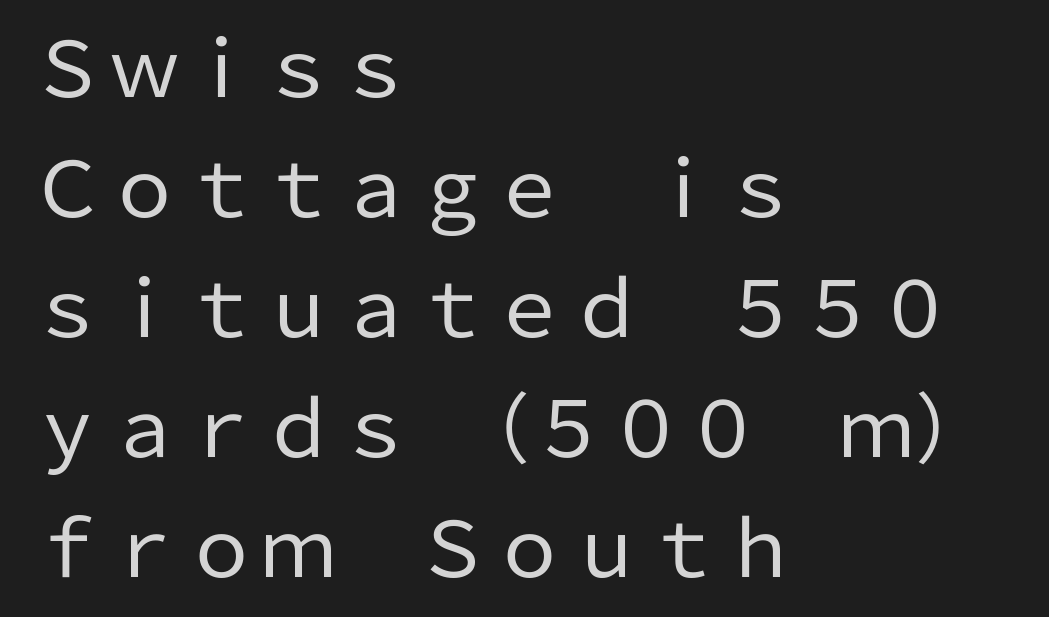
The passage shown is typed in a proportional face where columns would drift. No letter is thick-stroked: the sample isn't bold. I'd call this a sans setting — the letters go barefoot. This sample is left-justified, so line endings fall wherever the words run out. Here the glyphs are tracked normally, forming tight word shapes. It's the straight-up-and-down kind of type.
